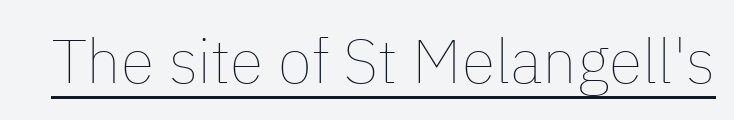
The image shows 62 px thin type, upright; set normal letter spacing, underlined; low stroke contrast and a medium x-height.
